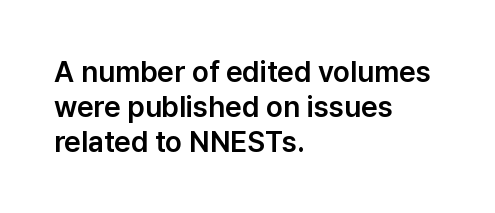
{"serif": "no", "italic": "no", "width": "normal", "stroke_contrast": "low", "x_height": "medium", "monospaced": "no", "underline": "no", "align": "left", "line_spacing_ratio": 1.2, "letter_spacing": "normal", "letter_spacing_em": 0.0, "glyph_px": 29}
